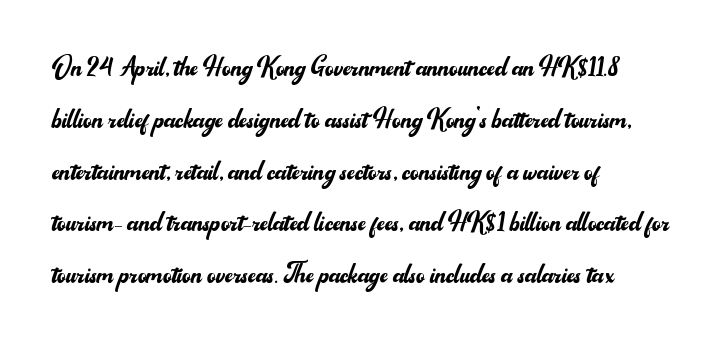
Q: Is the text bold? A: No.
Q: Is the text italic (slanted)? A: Yes.
Q: Is the typeface a serif or a sans-serif typeface? A: Sans-serif.
Q: Is the text underlined? A: No.
Q: How is the paragraph aligned? A: Left-aligned.
Q: Is the spacing between letters normal or unusually wide? A: Normal.
Q: Is the spacing between lines tight, normal or loose? A: Normal.
Q: Width (condensed, normal, or wide)? A: Normal.
Q: Stroke contrast? A: Medium.
Q: x-height? A: Small.
Q: Monospaced? A: No.
